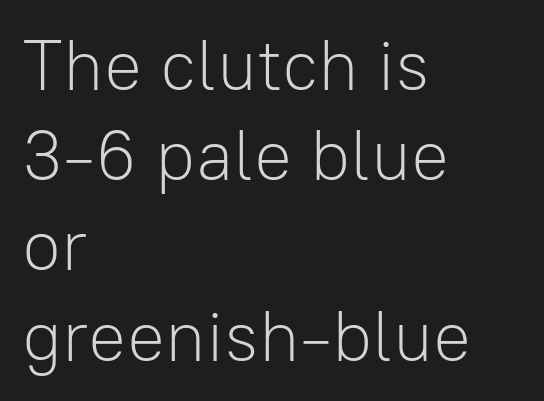
The image shows 71 px light sans-serif type, upright; set left-aligned, normal line spacing (1.27x), normal letter spacing, not underlined; low stroke contrast and a medium x-height.
